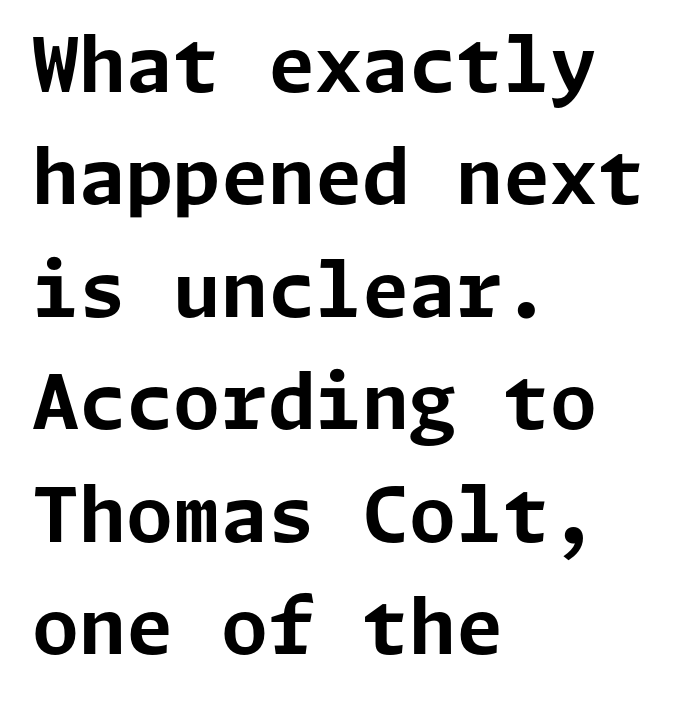
The image shows 76 px bold sans-serif type, upright; set left-aligned, normal line spacing (1.48x), normal letter spacing, not underlined; low stroke contrast and a medium x-height.
